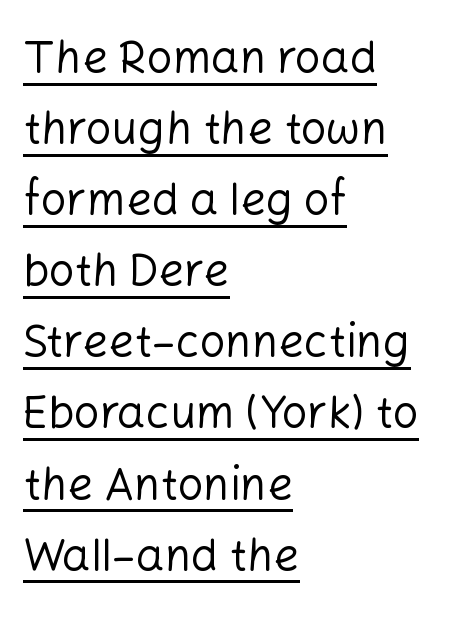
Q: Is the text bold? A: No.
Q: Is the text italic (slanted)? A: No, it is upright.
Q: Is the typeface a serif or a sans-serif typeface? A: Sans-serif.
Q: Is the text underlined? A: Yes.
Q: How is the paragraph aligned? A: Left-aligned.
Q: Is the spacing between letters normal or unusually wide? A: Normal.
Q: Is the spacing between lines tight, normal or loose? A: Normal.
Q: Width (condensed, normal, or wide)? A: Normal.
Q: Stroke contrast? A: Low.
Q: x-height? A: Medium.
Q: Monospaced? A: No.
